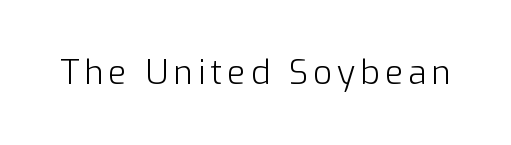
Q: Is the text bold? A: No.
Q: Is the text italic (slanted)? A: No, it is upright.
Q: Is the typeface a serif or a sans-serif typeface? A: Sans-serif.
Q: Is the text underlined? A: No.
Q: Width (condensed, normal, or wide)? A: Normal.
Q: Stroke contrast? A: Low.
Q: x-height? A: Medium.
Q: Monospaced? A: No.
